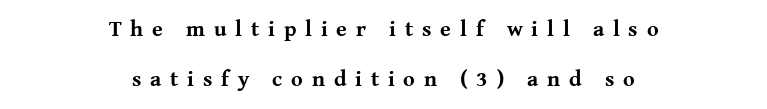
Underlining? Definitely not there. The passage shown has open, widely tracked lettering throughout. Typesetter's note: full bold, strokes at maximum text heaviness. If you folded the block vertically in half, each line would mirror itself in length. Style check: upright.
